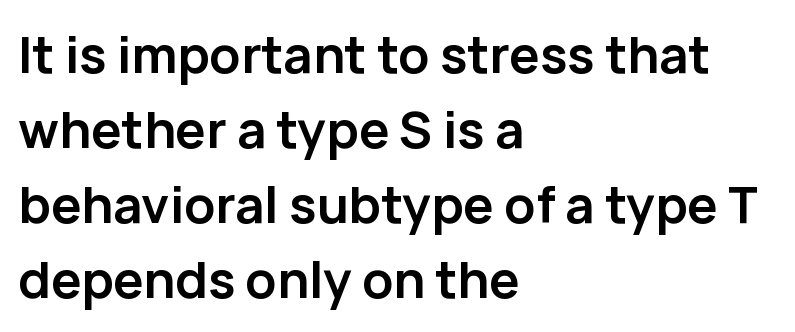
Between one letter and the next there's only the usual sliver of space. Stroke thickness is high; the sample reads as a true bold. Does the type have serifs? No, each stem ends abruptly. Glance below the letters and you will spot only blank space. Varying glyph widths throughout — classic text-font behaviour. These lines stack with their left ends in a neat column.
